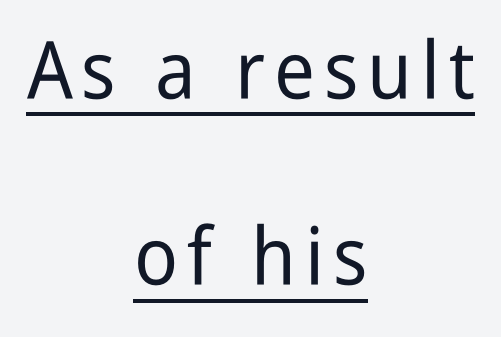
{"serif": "no", "italic": "no", "width": "condensed", "stroke_contrast": "low", "x_height": "medium", "monospaced": "no", "underline": "yes", "align": "center", "line_spacing": "loose", "line_spacing_ratio": 2.33, "glyph_px": 80}
